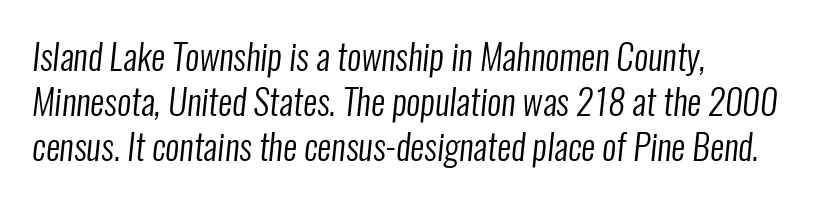
{"serif": "no", "bold": "no", "weight": "regular", "width": "condensed", "stroke_contrast": "low", "x_height": "medium", "monospaced": "no", "underline": "no", "align": "left", "line_spacing": "normal", "line_spacing_ratio": 1.28, "letter_spacing": "normal", "letter_spacing_em": 0.0, "glyph_px": 35}
